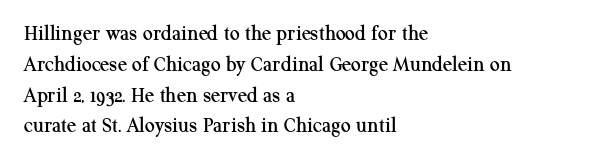
A classic flush-left, rag-right setting is used for this passage. Rendered with straight, roman letterforms. The rendering uses a moderate line-height, typical for paragraphs. In terms of letterspacing, this is plain default setting.
